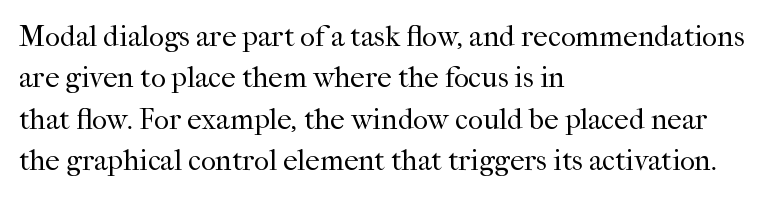
The image shows 29 px regular-weight serif type, upright; set left-aligned, normal line spacing (1.43x), normal letter spacing, not underlined; high stroke contrast and a medium x-height.
